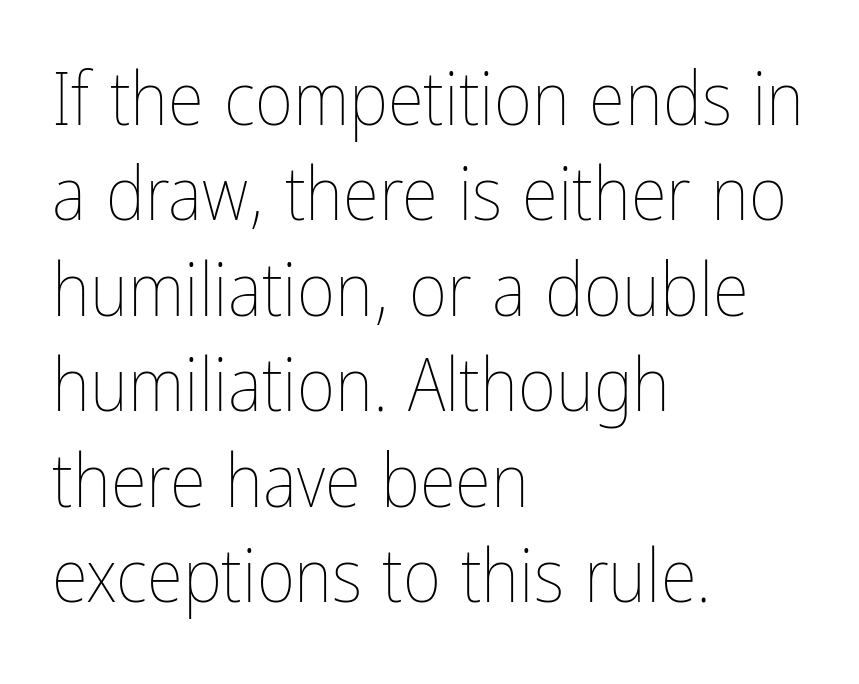
{"italic": "no", "bold": "no", "weight": "thin", "width": "condensed", "stroke_contrast": "low", "x_height": "medium", "monospaced": "no", "underline": "no", "align": "left", "line_spacing": "normal", "line_spacing_ratio": 1.29, "letter_spacing": "normal", "letter_spacing_em": 0.0, "glyph_px": 74}
